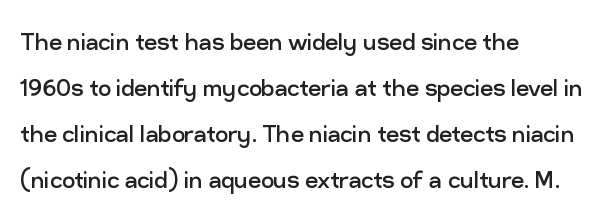
{"serif": "no", "italic": "no", "bold": "no", "weight": "regular", "width": "normal", "stroke_contrast": "low", "x_height": "medium", "monospaced": "no", "underline": "no", "align": "left", "line_spacing": "normal", "line_spacing_ratio": 1.59, "letter_spacing": "normal", "letter_spacing_em": 0.0, "glyph_px": 29}
